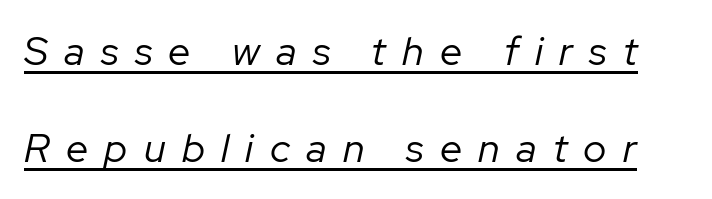
{"italic": "yes", "lean": "right", "slant_degrees": 12, "bold": "no", "weight": "regular", "width": "normal", "stroke_contrast": "low", "x_height": "medium", "monospaced": "no", "underline": "yes", "line_spacing": "loose", "line_spacing_ratio": 2.42, "letter_spacing": "wide", "letter_spacing_em": 0.41, "glyph_px": 40}
